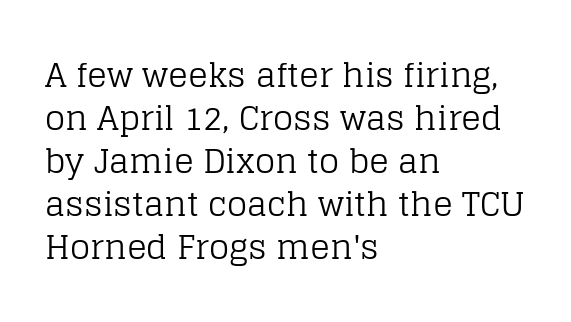
Spacing between characters is what you'd get straight out of the box. The rendering uses a moderate line-height, typical for paragraphs. Think standard paragraph weight, or any step lighter than that. You could not count columns in this text — the font is proportionally spaced.
